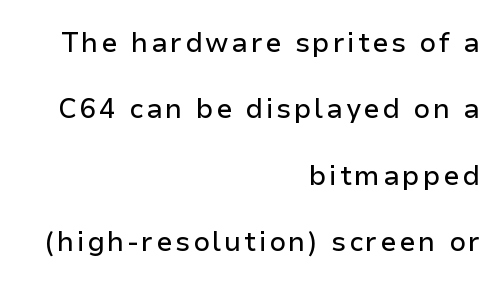
{"italic": "no", "underline": "no", "align": "right", "line_spacing": "loose", "line_spacing_ratio": 2.46, "glyph_px": 27}
